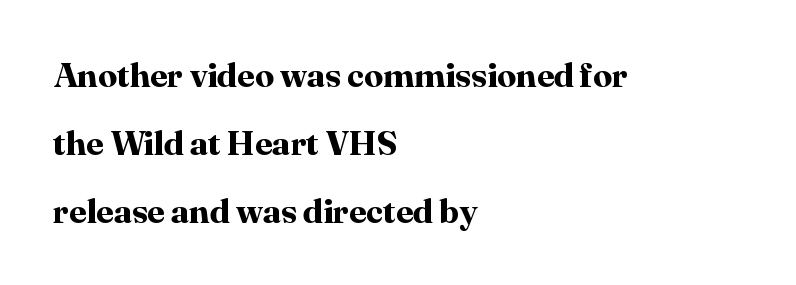
Think of a printed novel: that variable character pitch is what you see here. Chunky letters — that's bold for sure. Which margin do the lines hug? The left one — the right edge is uneven. The string is rendered with underlining switched off. This block would shrink considerably if given ordinary leading; it's expanded now.
